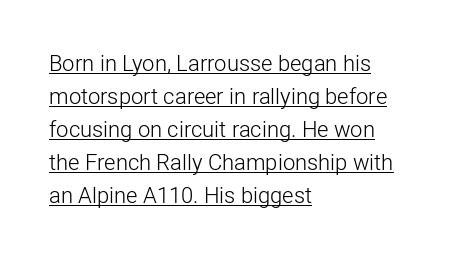
The image shows 22 px text type, upright; set left-aligned, normal line spacing (1.5x), normal letter spacing, underlined.
